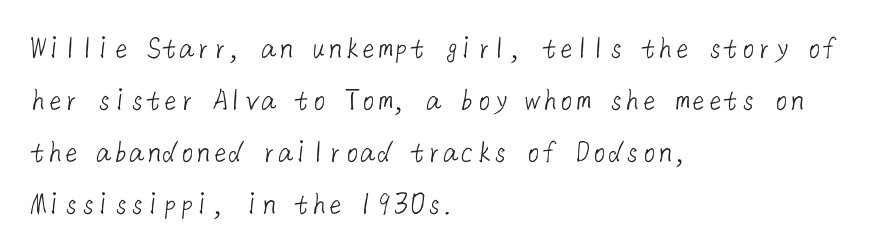
The image shows 33 px light sans-serif type; set left-aligned, normal line spacing (1.58x), normal letter spacing, not underlined; low stroke contrast and a medium x-height.
